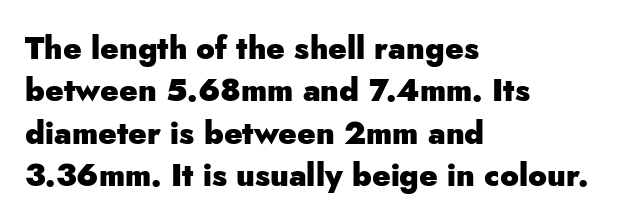
{"serif": "no", "italic": "no", "bold": "yes", "weight": "heavy", "width": "normal", "stroke_contrast": "low", "x_height": "small", "monospaced": "no", "underline": "no", "align": "left", "line_spacing": "normal", "line_spacing_ratio": 1.37, "letter_spacing": "normal", "letter_spacing_em": 0.0, "glyph_px": 31}
